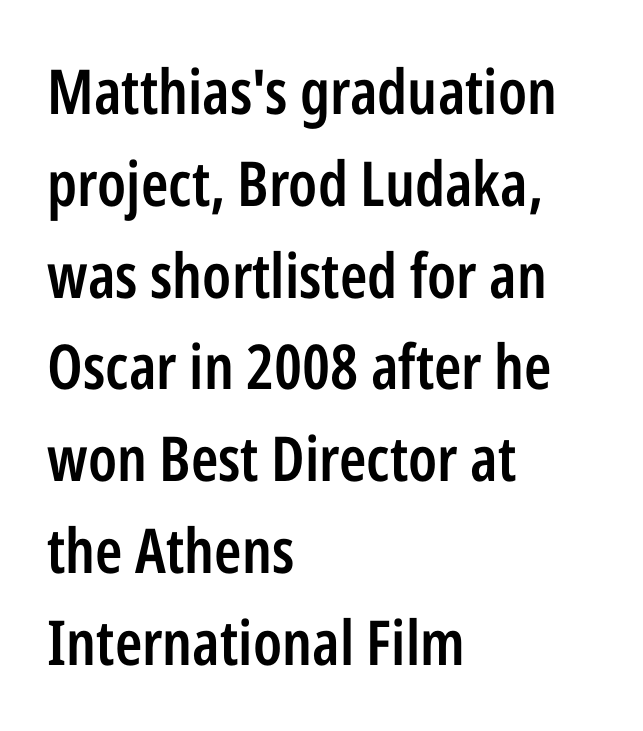
Q: Is the text bold? A: Semi-bold.
Q: Is the text italic (slanted)? A: No, it is upright.
Q: Is the typeface a serif or a sans-serif typeface? A: Sans-serif.
Q: Is the text underlined? A: No.
Q: How is the paragraph aligned? A: Left-aligned.
Q: Is the spacing between letters normal or unusually wide? A: Normal.
Q: Is the spacing between lines tight, normal or loose? A: Normal.
Q: Width (condensed, normal, or wide)? A: Condensed.
Q: Stroke contrast? A: Low.
Q: x-height? A: Medium.
Q: Monospaced? A: No.
